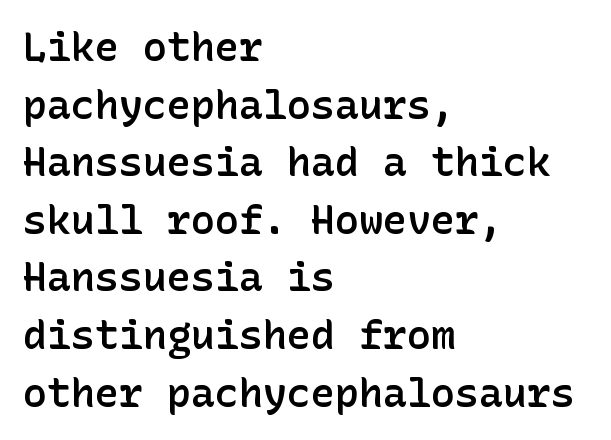
Q: Is the text bold? A: Semi-bold.
Q: Is the text italic (slanted)? A: No, it is upright.
Q: Is the typeface a serif or a sans-serif typeface? A: Sans-serif.
Q: Is the text underlined? A: No.
Q: How is the paragraph aligned? A: Left-aligned.
Q: Is the spacing between letters normal or unusually wide? A: Normal.
Q: Is the spacing between lines tight, normal or loose? A: Normal.
Q: Width (condensed, normal, or wide)? A: Normal.
Q: Stroke contrast? A: Low.
Q: x-height? A: Medium.
